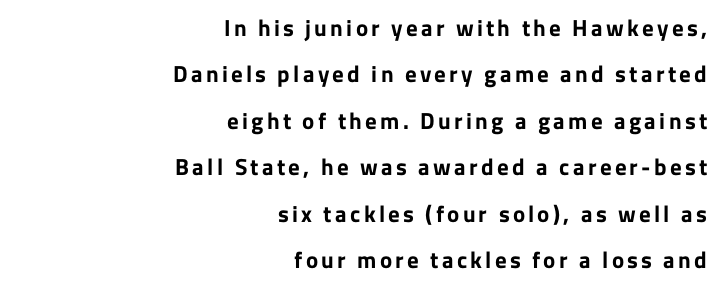
The image shows 23 px bold type, upright; set right-aligned, loose line spacing (2.02x), not underlined.
